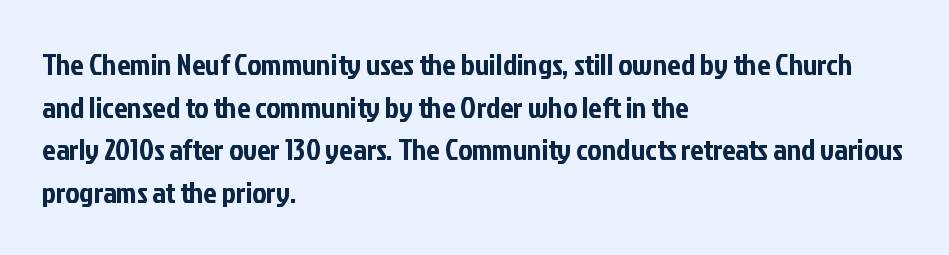
The image shows 30 px condensed sans-serif type, upright; set left-aligned, normal line spacing (1.42x), normal letter spacing, not underlined; low stroke contrast and a medium x-height.
